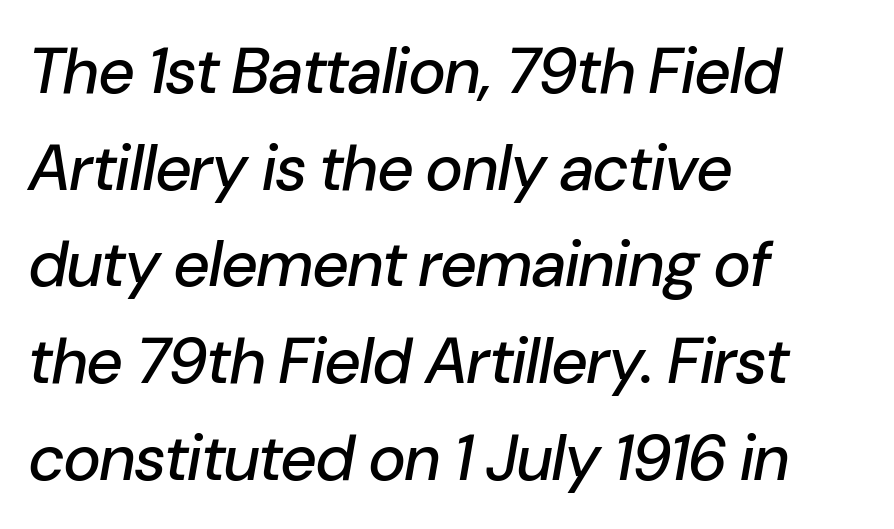
The space directly below the letters is spotless. A typesetter would mark this as italic. Does the copy run flush right? No — it runs flush left. Does the leading feel generous? No, just average.
